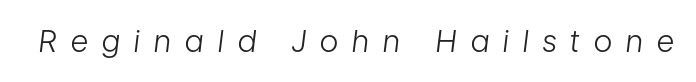
Yep, that's italic — everything's leaning. Words appear elongated and porous because spacing is wide. Check under the words: just untouched page. Each stroke keeps to a modest, everyday thickness or less. The rendering uses natural spacing where letterforms have individual widths.
